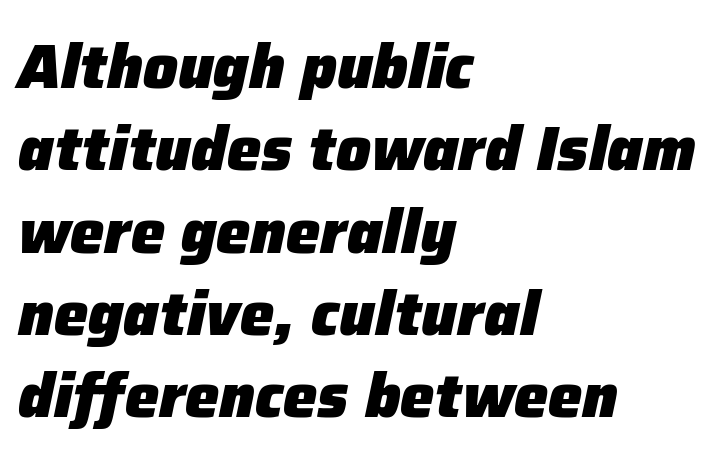
These lines stack with their left ends in a neat column. Honestly, the letter spacing is just normal — you wouldn't notice it. Note the varied advance widths — an 'i' is clearly narrower than an 'm'. Glance below the letters and you will spot only blank space. In terms of weight, the rendering is a true, heavy bold. Rows of type keep a routine distance in the vertical direction.
